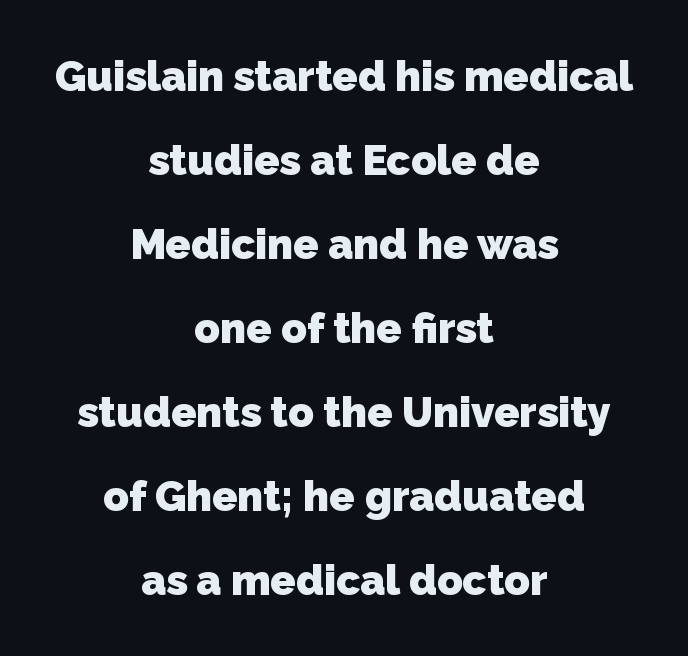
{"serif": "no", "bold": "yes", "weight": "heavy", "width": "normal", "stroke_contrast": "low", "x_height": "medium", "monospaced": "no", "underline": "no", "align": "center", "line_spacing": "loose", "line_spacing_ratio": 2.0, "letter_spacing": "normal", "letter_spacing_em": 0.0, "glyph_px": 42}
